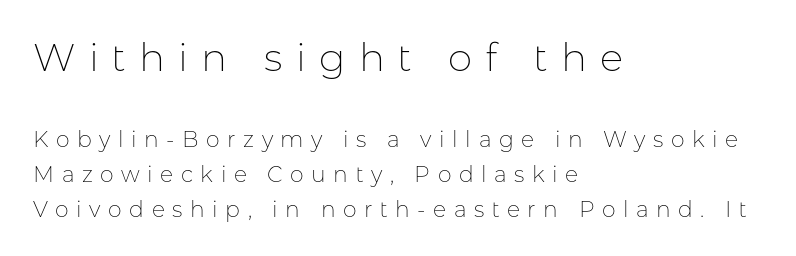
The face used here appears at its bigger size in the upper chunk. The paragraph shown leans on its left margin. Horizontal bands of white between lines are of average thickness. There is plenty of visible air inserted between adjacent glyphs. Examine the stroke ends and you'll find no serifs. Stem width sits at or under what a default text font uses.
